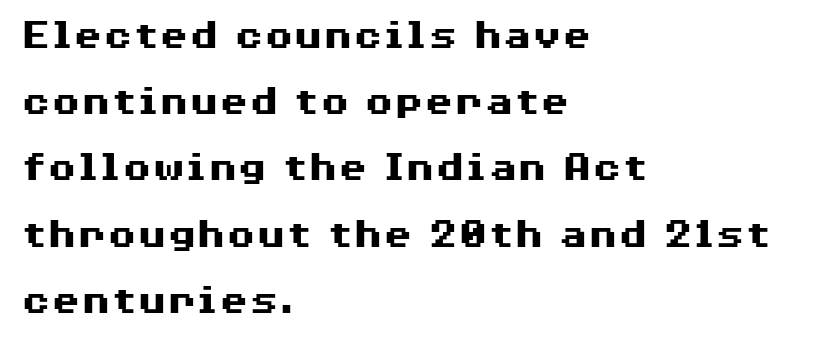
The image shows 43 px heavy, wide sans-serif type, upright; set left-aligned, normal line spacing (1.54x), normal letter spacing, not underlined; medium stroke contrast and a medium x-height.
